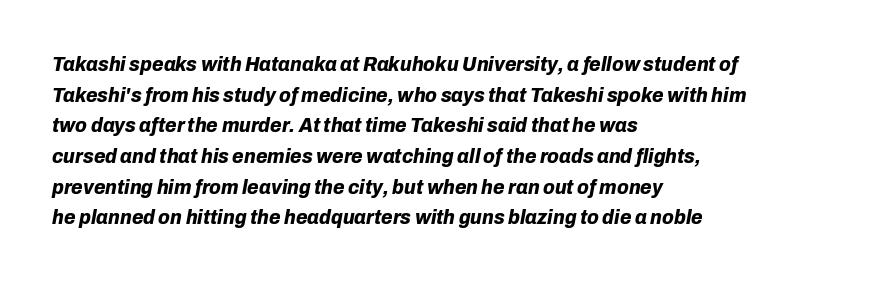
The image shows 21 px bold type, italic (leaning right); set left-aligned, normal line spacing (1.46x), normal letter spacing, not underlined.
